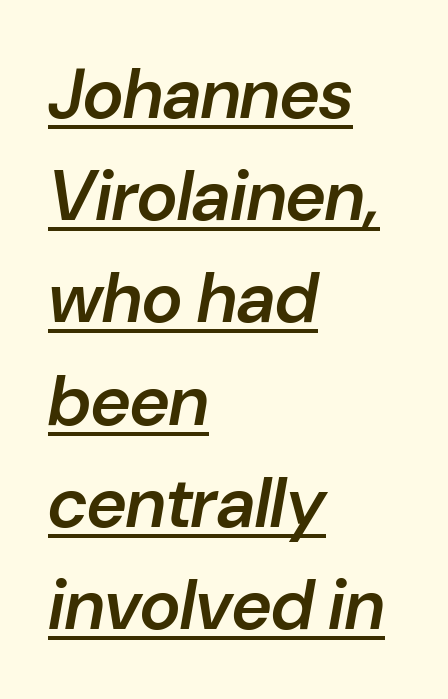
{"italic": "yes", "lean": "right", "slant_degrees": 10, "bold": "semi", "weight": "semibold", "width": "normal", "stroke_contrast": "low", "x_height": "medium", "monospaced": "no", "underline": "yes", "align": "left", "line_spacing": "normal", "line_spacing_ratio": 1.46, "letter_spacing": "normal", "letter_spacing_em": 0.0, "glyph_px": 70}
